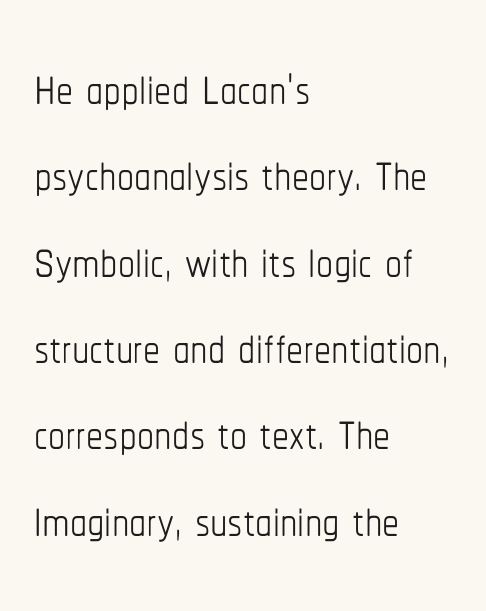
{"italic": "no", "bold": "no", "weight": "thin", "width": "condensed", "stroke_contrast": "low", "x_height": "medium", "monospaced": "no", "underline": "no", "align": "left", "line_spacing": "normal", "line_spacing_ratio": 1.27, "letter_spacing": "normal", "letter_spacing_em": 0.0, "glyph_px": 68}
